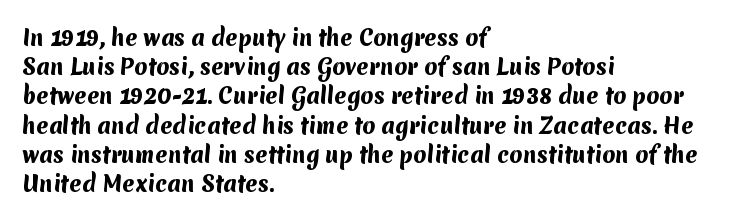
The image shows 21 px bold type; set left-aligned, normal line spacing (1.39x), normal letter spacing, not underlined.
